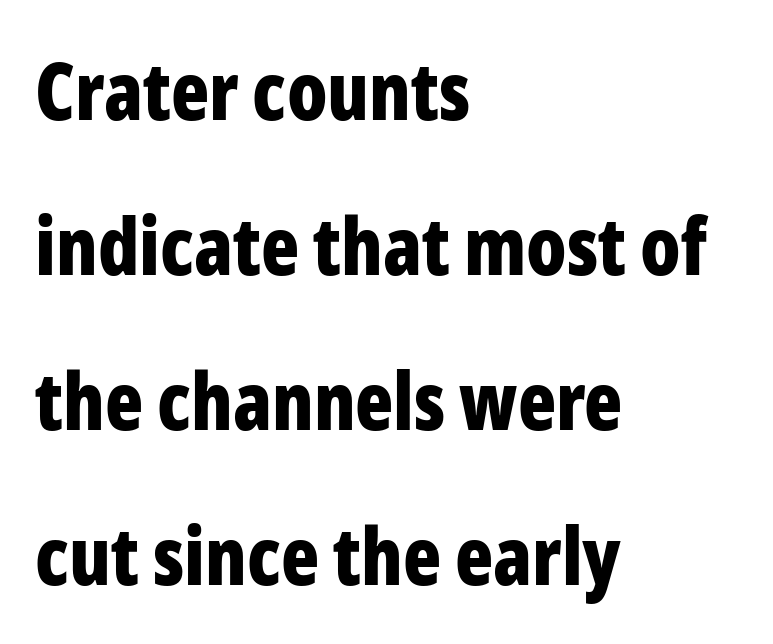
{"serif": "no", "italic": "no", "bold": "yes", "weight": "bold", "width": "condensed", "stroke_contrast": "low", "x_height": "medium", "monospaced": "no", "underline": "no", "align": "left", "line_spacing": "loose", "line_spacing_ratio": 1.96, "letter_spacing": "normal", "letter_spacing_em": 0.0, "glyph_px": 79}
